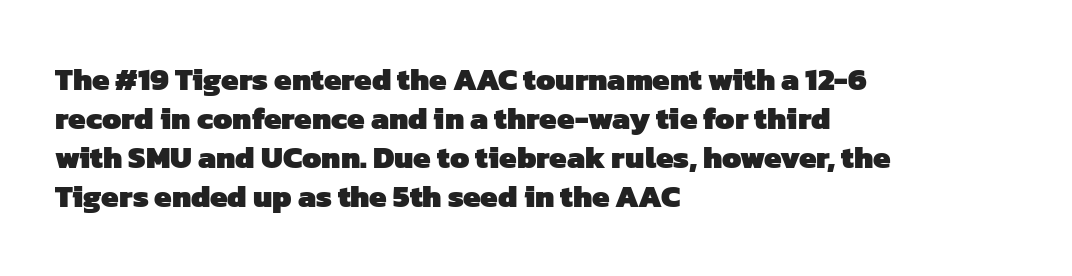
Q: Is the text bold? A: Yes.
Q: Is the typeface a serif or a sans-serif typeface? A: Sans-serif.
Q: Is the text underlined? A: No.
Q: How is the paragraph aligned? A: Left-aligned.
Q: Is the spacing between letters normal or unusually wide? A: Normal.
Q: Is the spacing between lines tight, normal or loose? A: Normal.
Q: Width (condensed, normal, or wide)? A: Normal.
Q: Stroke contrast? A: Low.
Q: x-height? A: Medium.
Q: Monospaced? A: No.
